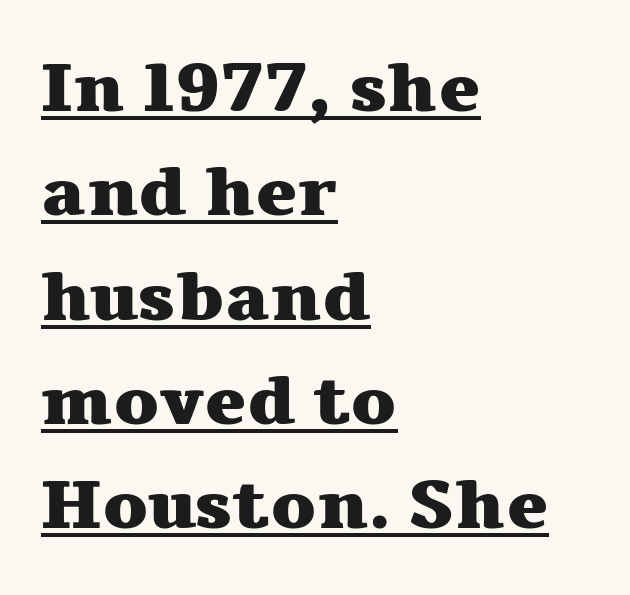
The image shows 70 px heavy, wide serif type, upright; set left-aligned, normal line spacing (1.49x), normal letter spacing, underlined; medium stroke contrast and a medium x-height.
